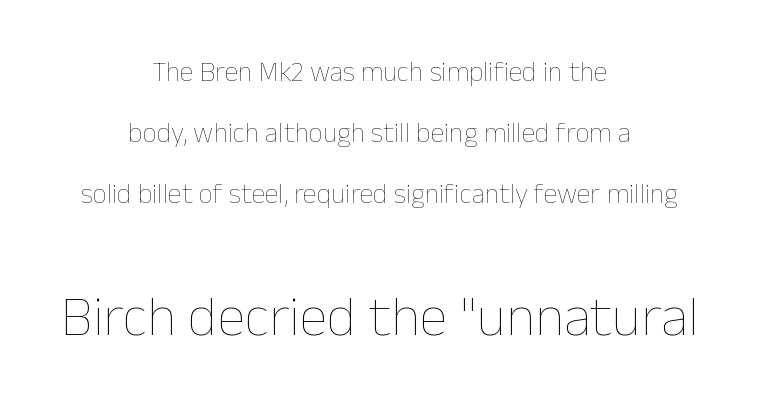
Q: Is the text bold? A: No.
Q: Is the text italic (slanted)? A: No, it is upright.
Q: Is the text underlined? A: No.
Q: How is the paragraph aligned? A: Centered.
Q: Is the spacing between letters normal or unusually wide? A: Normal.
Q: Is the spacing between lines tight, normal or loose? A: Loose.
Q: Which block of text is set in a larger size, the first (top) or the second (bottom)? A: The second (bottom) one.
Q: Width (condensed, normal, or wide)? A: Normal.
Q: Stroke contrast? A: Low.
Q: x-height? A: Medium.
Q: Monospaced? A: No.
